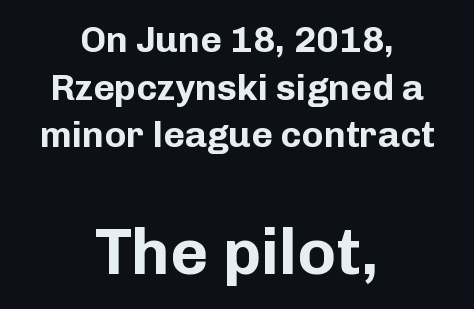
Q: Is the text bold? A: Yes.
Q: Is the text italic (slanted)? A: No, it is upright.
Q: Is the typeface a serif or a sans-serif typeface? A: Sans-serif.
Q: Is the text underlined? A: No.
Q: How is the paragraph aligned? A: Centered.
Q: Is the spacing between letters normal or unusually wide? A: Normal.
Q: Is the spacing between lines tight, normal or loose? A: Normal.
Q: Which block of text is set in a larger size, the first (top) or the second (bottom)? A: The second (bottom) one.
Q: Width (condensed, normal, or wide)? A: Normal.
Q: Stroke contrast? A: Low.
Q: x-height? A: Medium.
Q: Monospaced? A: No.
